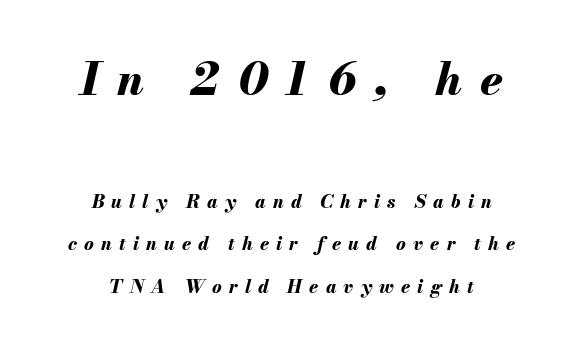
Does the weight exceed regular? Yes, all the way to bold. Compare the two chunks: the upper has the greater cap height. Beneath every word, the page is bare. Teacher's note: observe the equal gaps on both sides — that is centered alignment. These lines stand farther apart than default settings would place them. The face used here is proportionally spaced, like ordinary book or web type.
